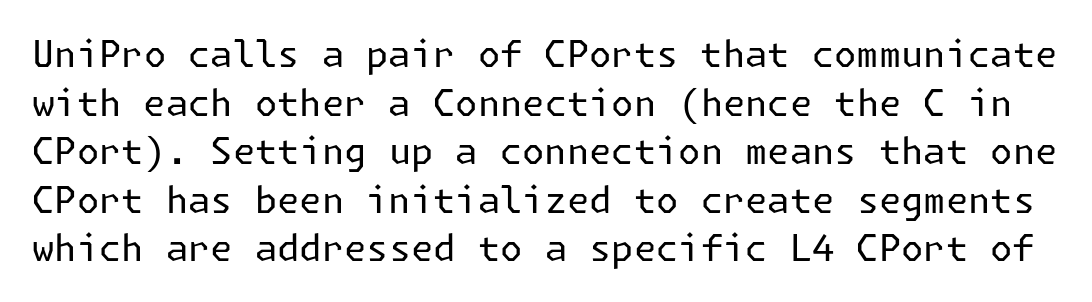
The image shows 36 px regular-weight sans-serif type, upright; set normal line spacing (1.35x), normal letter spacing, not underlined; low stroke contrast and a medium x-height.
